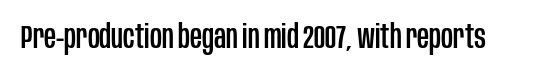
The letters advance in unequal steps, a hallmark of proportional type. You can tell it's not italic because the verticals are truly vertical. Clear beneath every line of the passage. Grotesque or geometric, the face here clearly has no serifs. The passage shown has conventional tracking throughout.
